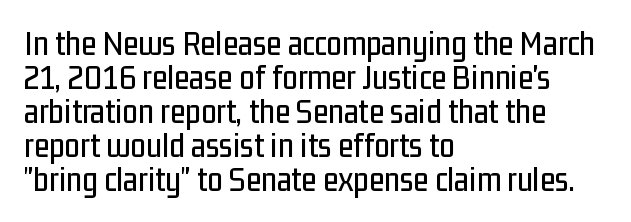
{"serif": "no", "italic": "no", "width": "condensed", "stroke_contrast": "low", "x_height": "medium", "monospaced": "no", "underline": "no", "align": "left", "line_spacing": "tight", "line_spacing_ratio": 0.97, "letter_spacing": "normal", "letter_spacing_em": 0.0, "glyph_px": 35}
